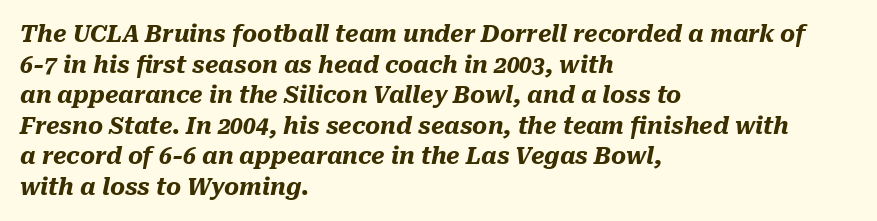
Glyph-to-glyph distance matches everyday printed text. Glance below the letters and you will spot only blank space. Bold? Absolutely — the strokes are thick and heavy. Casual observation: everything's shoved over to the left. One glance says typical: line gaps are just what's usual.
